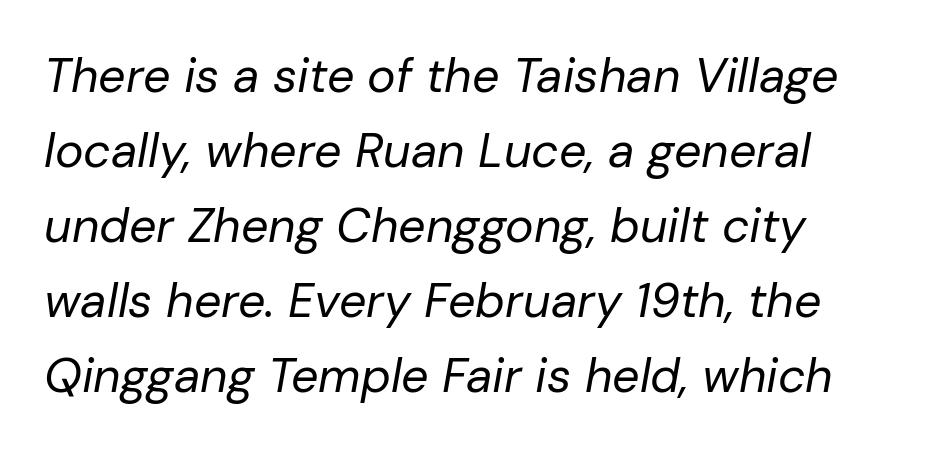
Type without underlining. These lines sit exactly where default settings would place them. Compared with a centered layout, this one pins lines to the left instead. Unbolded letterforms with no extra heft. Inter-character spacing is left at the font's built-in metrics. The letters advance in unequal steps, a hallmark of proportional type.
